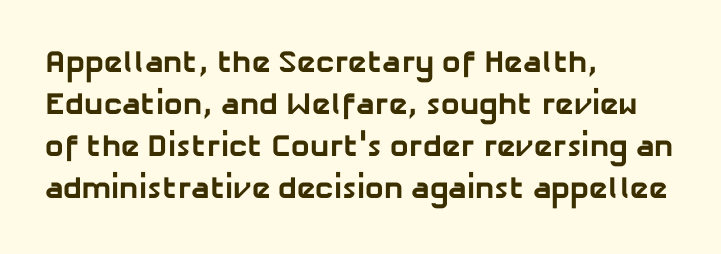
The image shows 31 px bold sans-serif type; set left-aligned, normal line spacing (1.35x), normal letter spacing, not underlined; low stroke contrast and a medium x-height.
